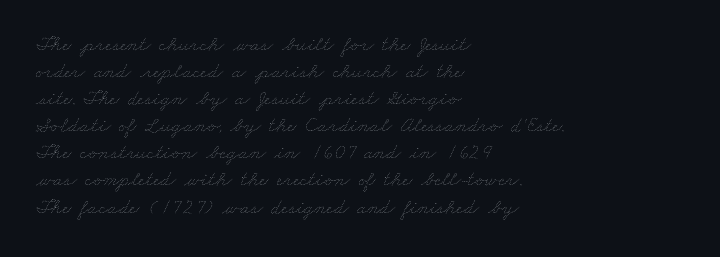
The paragraph shown leans on its left margin. Nothing heavy about these letters — not bold at all. Beneath every word, the page is bare. The letters sit at their default tracking, neither squeezed nor spread. Leading: standard.
